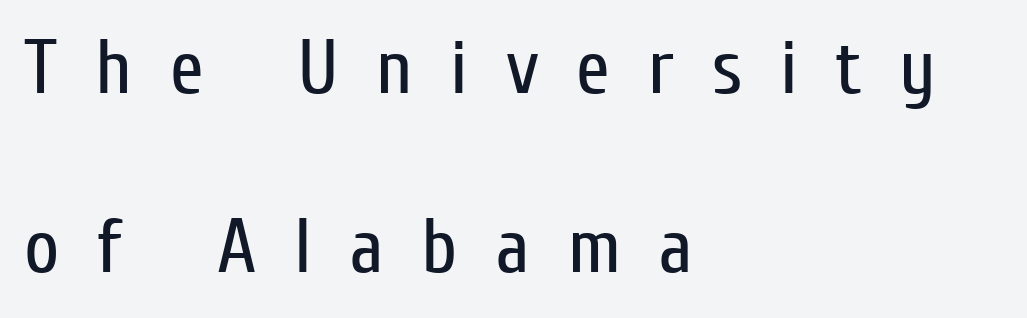
The image shows 77 px regular-weight, condensed sans-serif type, upright; set left-aligned, loose line spacing (2.33x), unusually wide letter spacing (+0.49 em), not underlined; low stroke contrast and a medium x-height.
